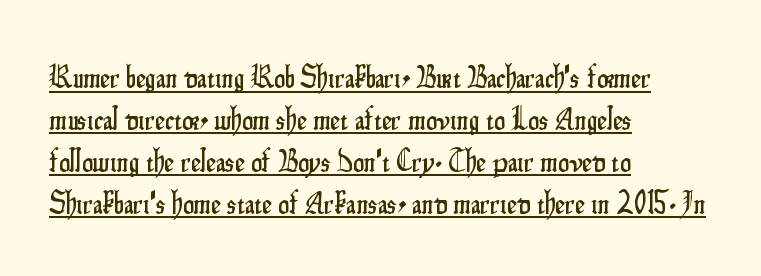
Q: Is the text italic (slanted)? A: No, it is upright.
Q: Is the typeface a serif or a sans-serif typeface? A: Sans-serif.
Q: Is the text underlined? A: Yes.
Q: How is the paragraph aligned? A: Left-aligned.
Q: Is the spacing between letters normal or unusually wide? A: Normal.
Q: Is the spacing between lines tight, normal or loose? A: Normal.
Q: Width (condensed, normal, or wide)? A: Condensed.
Q: Stroke contrast? A: Low.
Q: x-height? A: Small.
Q: Monospaced? A: No.
